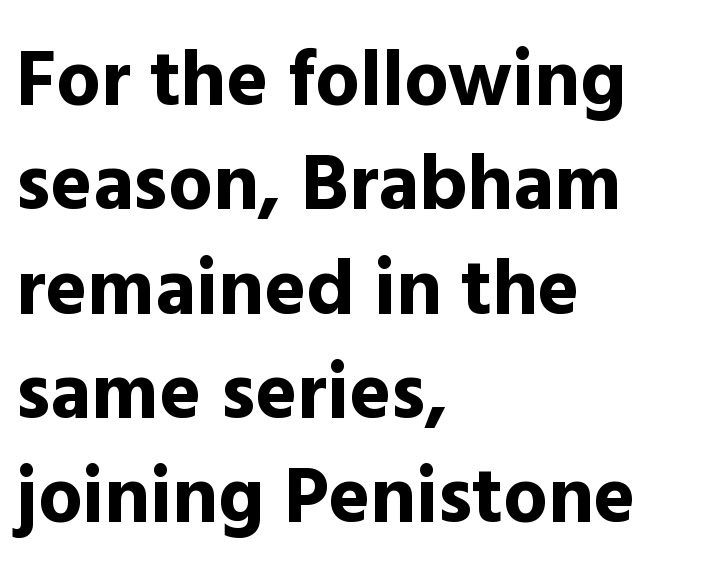
The image shows 79 px bold sans-serif type, upright; set left-aligned, normal line spacing (1.32x), normal letter spacing, not underlined; a medium x-height.
